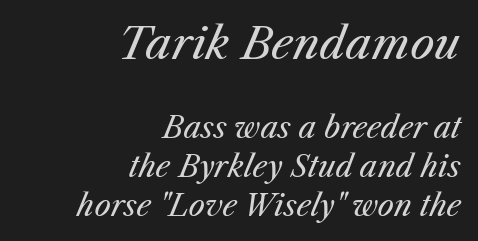
{"italic": "yes", "lean": "right", "slant_degrees": 25, "bold": "no", "weight": "regular", "width": "normal", "stroke_contrast": "medium", "x_height": "medium", "monospaced": "no", "underline": "no", "align": "right", "line_spacing": "normal", "line_spacing_ratio": 1.34, "letter_spacing": "normal", "letter_spacing_em": 0.0, "larger_block": "first", "size_ratio": 1.48, "glyph_px": 43}
